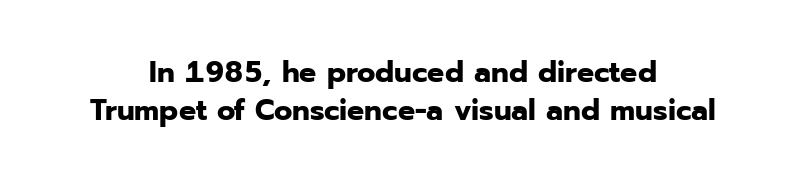
Letter spacing: default. Clear beneath every line of the passage. Type style note: lacks serifs. Character widths vary here, with narrow letters taking less room than wide ones. The paragraph shown floats in the horizontal middle.
